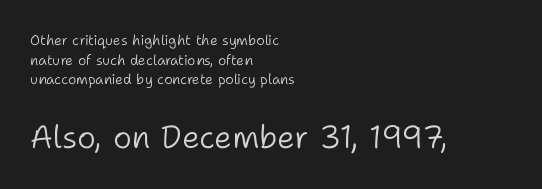
This sample is left-justified, so line endings fall wherever the words run out. Unmarked baselines from the first word to the last. Ordinary non-slanted type is in use. You could not count columns in this text — the font is proportionally spaced. No chunkiness to these letters — they're not bold.
